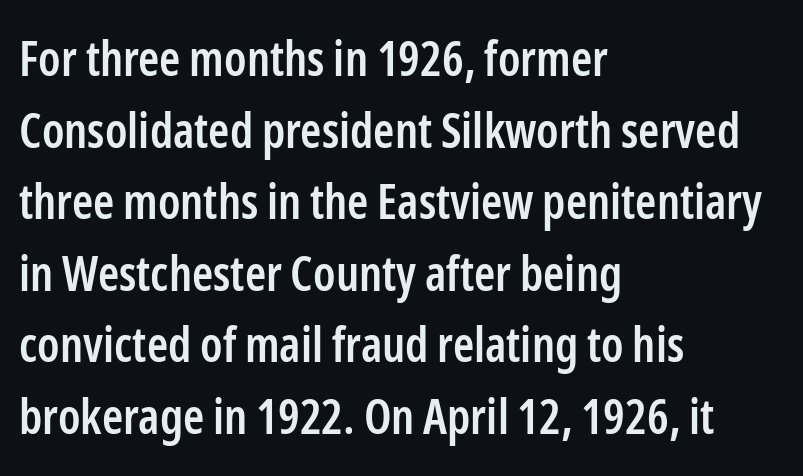
The image shows 48 px semibold, condensed sans-serif type, upright; set left-aligned, normal line spacing (1.49x), normal letter spacing, not underlined; low stroke contrast and a medium x-height.
